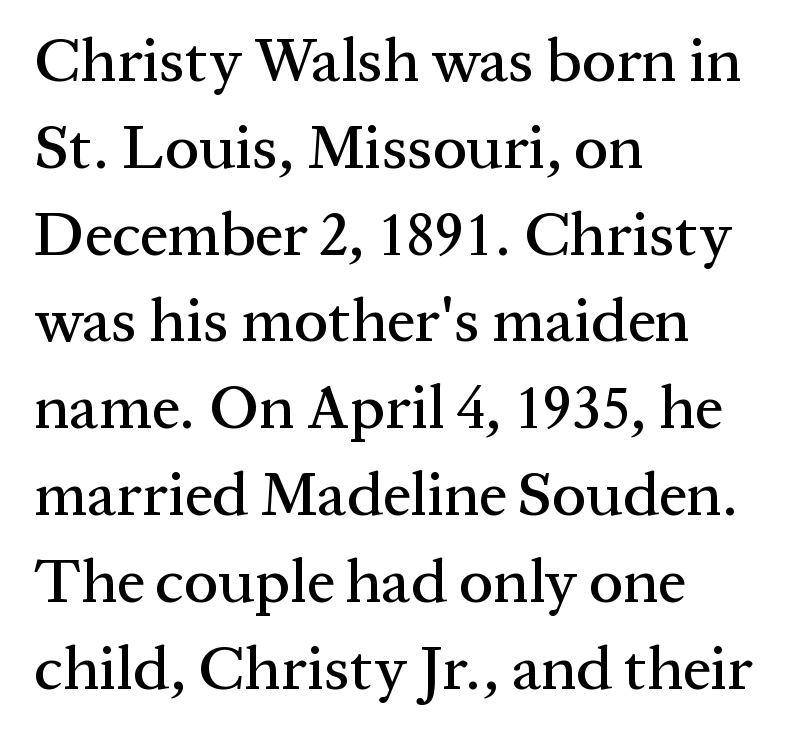
Honestly, there is no underline to notice here at all. You can tell from the footed stems that serif type was used. Baseline-to-baseline distance is the conventional proportion of letter height. In terms of letterspacing, this is plain default setting.
